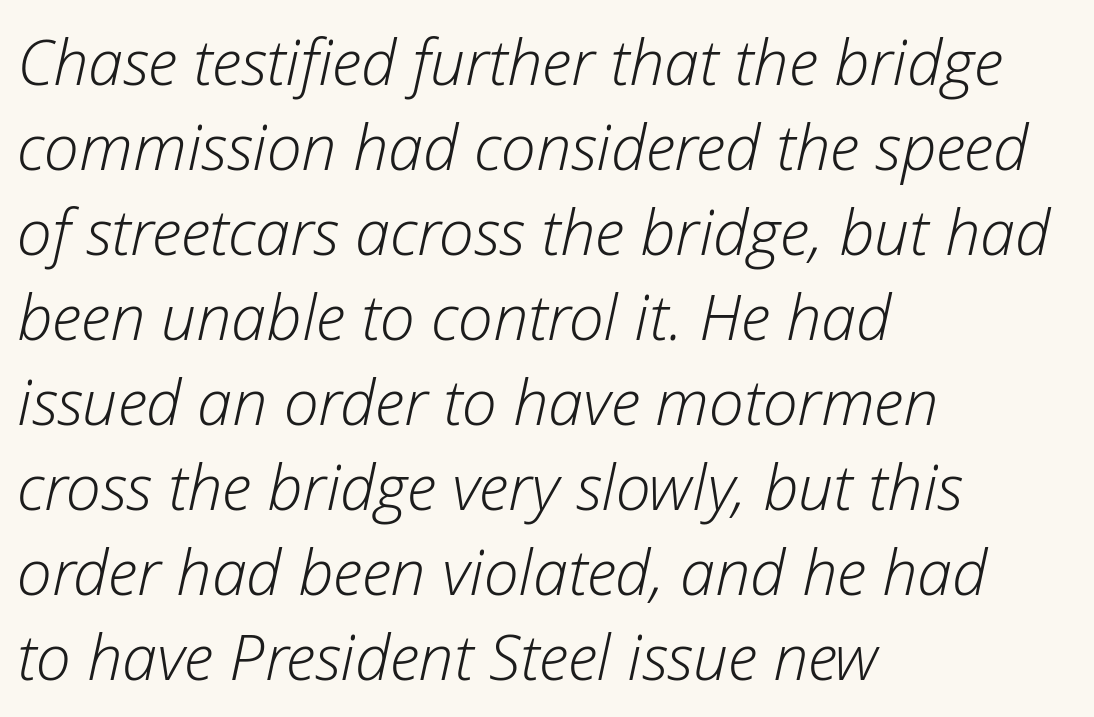
Q: Is the text bold? A: No.
Q: Is the text italic (slanted)? A: Yes, it leans right by about 12 degrees.
Q: Is the text underlined? A: No.
Q: How is the paragraph aligned? A: Left-aligned.
Q: Is the spacing between letters normal or unusually wide? A: Normal.
Q: Is the spacing between lines tight, normal or loose? A: Normal.
Q: Width (condensed, normal, or wide)? A: Normal.
Q: Stroke contrast? A: Low.
Q: x-height? A: Medium.
Q: Monospaced? A: No.
